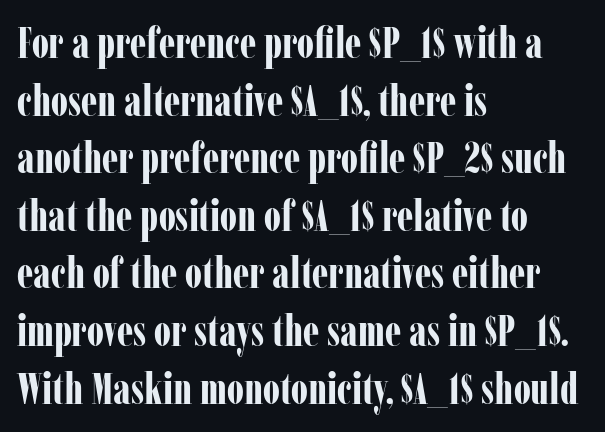
The image shows 43 px bold, condensed serif type, upright; set left-aligned, normal line spacing (1.34x), normal letter spacing, not underlined; low stroke contrast and a medium x-height.
